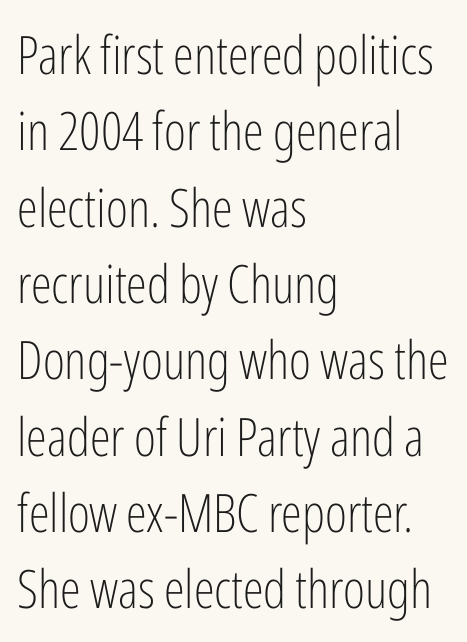
Any mark beneath the type? The region is blank. Vertically, the passage feels balanced, rows spaced as you'd expect. Character widths vary here, with narrow letters taking less room than wide ones. These lines were composed using upright roman letters. Weight: regular or lighter. Casual observation: everything's shoved over to the left.
